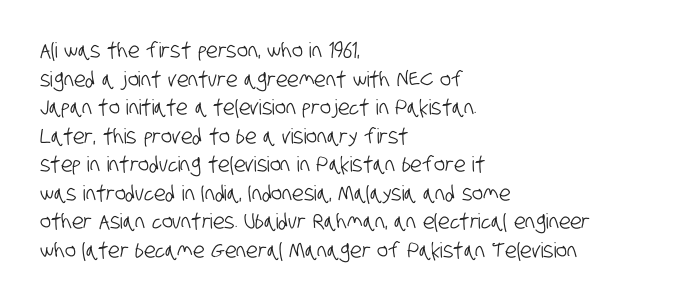
{"underline": "no", "align": "left", "line_spacing": "normal", "line_spacing_ratio": 1.36, "letter_spacing": "normal", "letter_spacing_em": 0.0, "glyph_px": 21}
